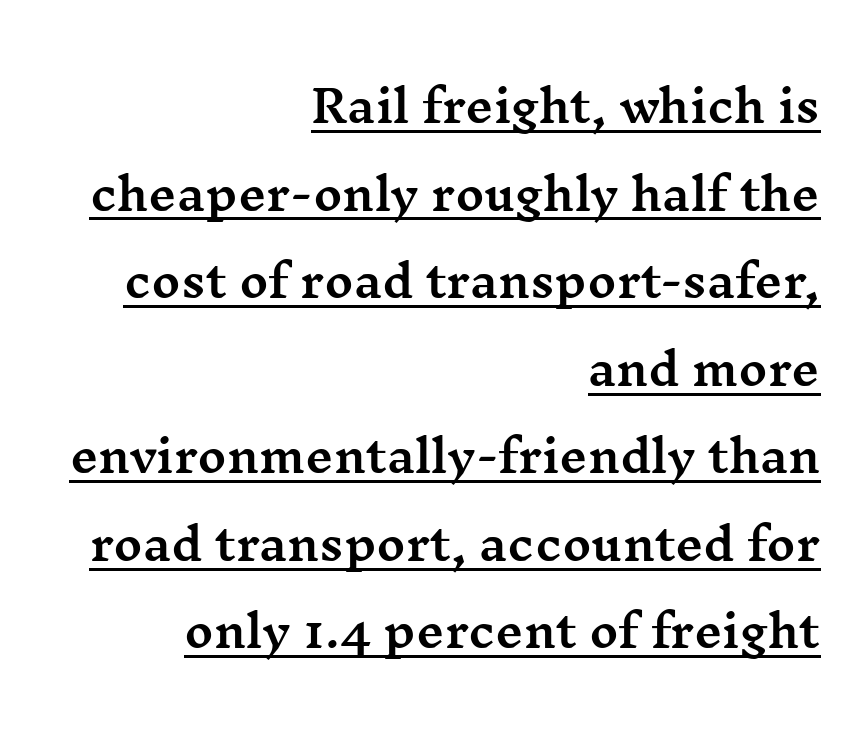
Q: Is the text italic (slanted)? A: No, it is upright.
Q: Is the typeface a serif or a sans-serif typeface? A: Serif.
Q: Is the text underlined? A: Yes.
Q: How is the paragraph aligned? A: Right-aligned.
Q: Is the spacing between letters normal or unusually wide? A: Normal.
Q: Is the spacing between lines tight, normal or loose? A: Loose.
Q: Width (condensed, normal, or wide)? A: Wide.
Q: Stroke contrast? A: Medium.
Q: x-height? A: Medium.
Q: Monospaced? A: No.
